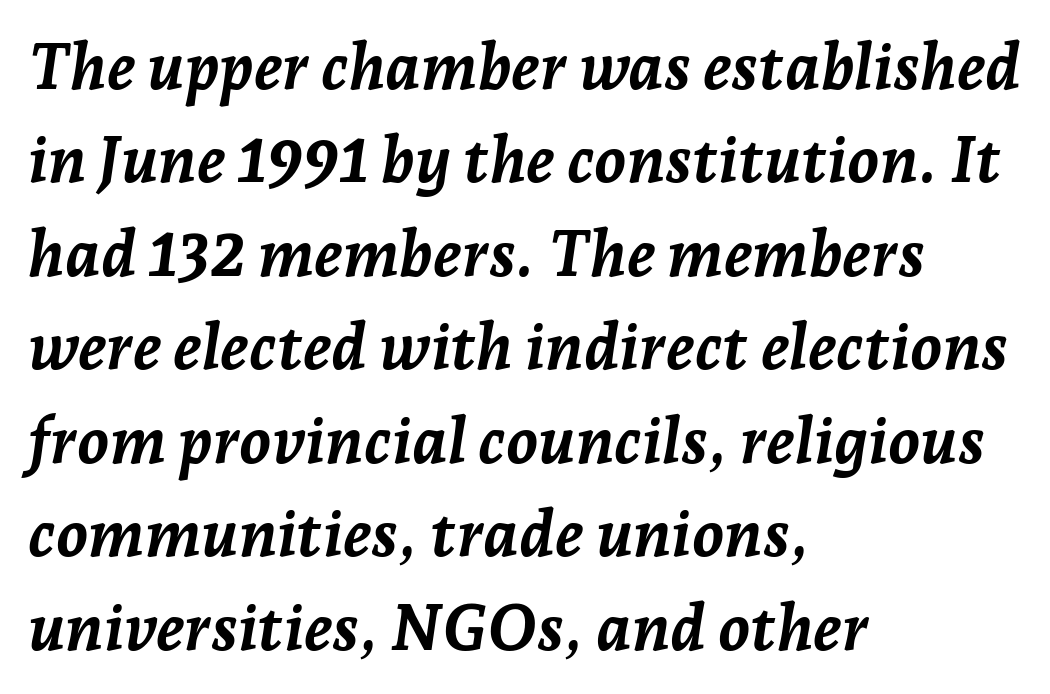
Strokes here are thick enough to call this a true bold. The area under the type is left untouched. The paragraph has a hard left edge and a soft right edge. Notice how descenders clear the ascenders below comfortably — that's standard leading.
